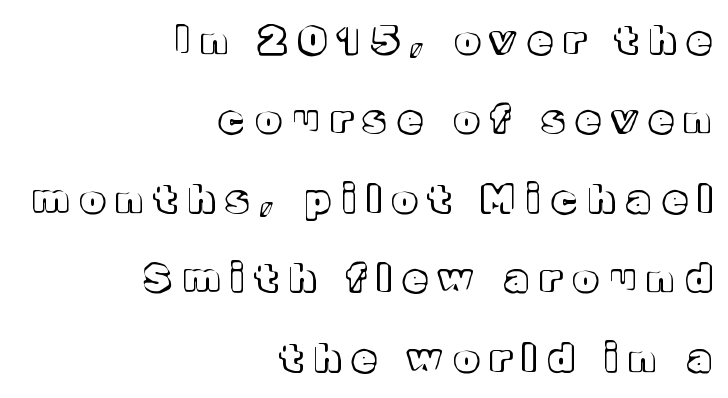
Q: Is the text italic (slanted)? A: No, it is upright.
Q: Is the text underlined? A: No.
Q: How is the paragraph aligned? A: Right-aligned.
Q: Is the spacing between letters normal or unusually wide? A: Unusually wide.
Q: Is the spacing between lines tight, normal or loose? A: Loose.
Q: Width (condensed, normal, or wide)? A: Normal.
Q: x-height? A: Medium.
Q: Monospaced? A: No.
